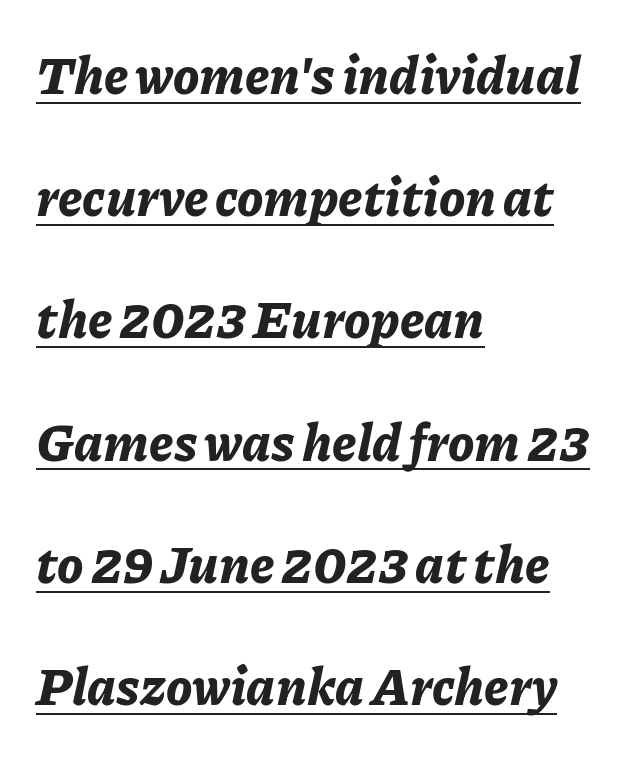
Q: Is the text bold? A: Yes.
Q: Is the text italic (slanted)? A: Yes, it leans right by about 11 degrees.
Q: Is the text underlined? A: Yes.
Q: How is the paragraph aligned? A: Left-aligned.
Q: Is the spacing between letters normal or unusually wide? A: Normal.
Q: Is the spacing between lines tight, normal or loose? A: Loose.
Q: Width (condensed, normal, or wide)? A: Normal.
Q: Stroke contrast? A: Low.
Q: x-height? A: Medium.
Q: Monospaced? A: No.
